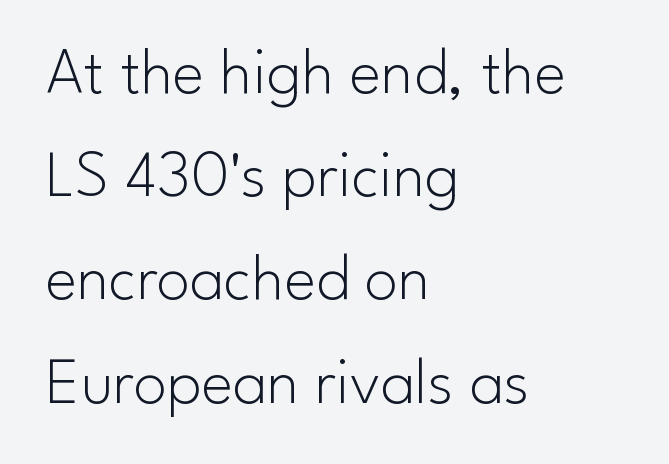
{"serif": "no", "italic": "no", "bold": "no", "weight": "light", "width": "normal", "stroke_contrast": "low", "x_height": "small", "monospaced": "no", "underline": "no", "align": "left", "line_spacing": "normal", "line_spacing_ratio": 1.54, "letter_spacing": "normal", "letter_spacing_em": 0.0, "glyph_px": 67}
